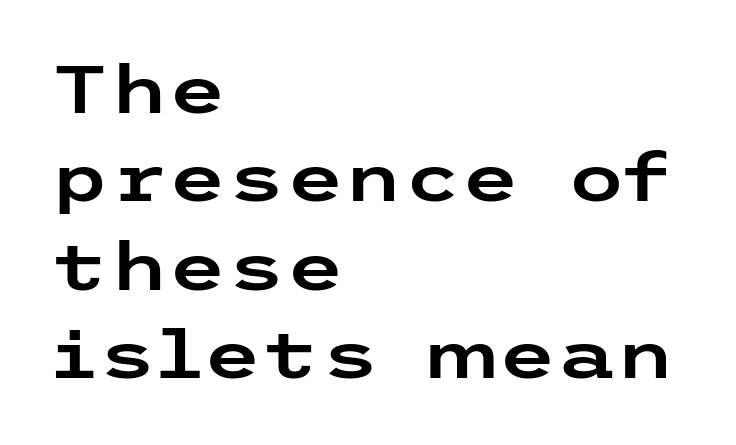
The image shows 67 px wide sans-serif type, upright; set left-aligned, normal line spacing (1.32x), normal letter spacing, not underlined; low stroke contrast and a medium x-height.
